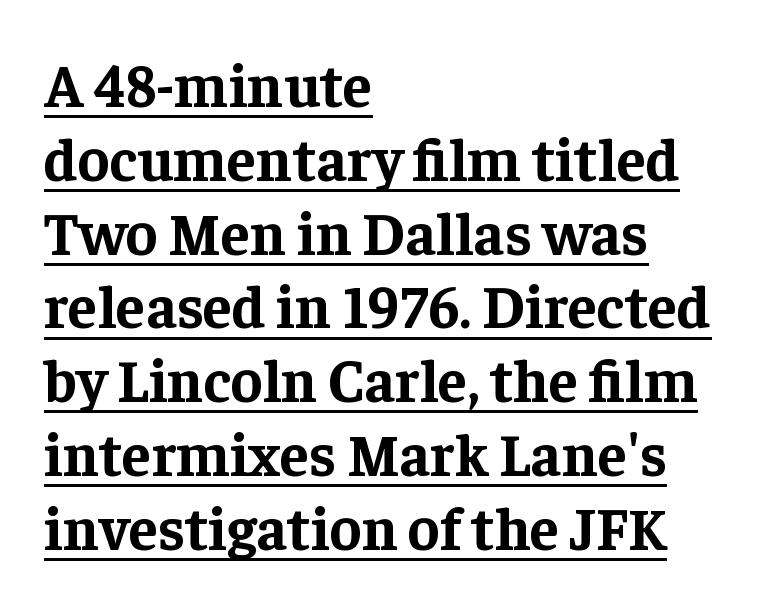
The image shows 60 px bold serif type, upright; set left-aligned, line spacing 1.23x, normal letter spacing, underlined; low stroke contrast and a medium x-height.
